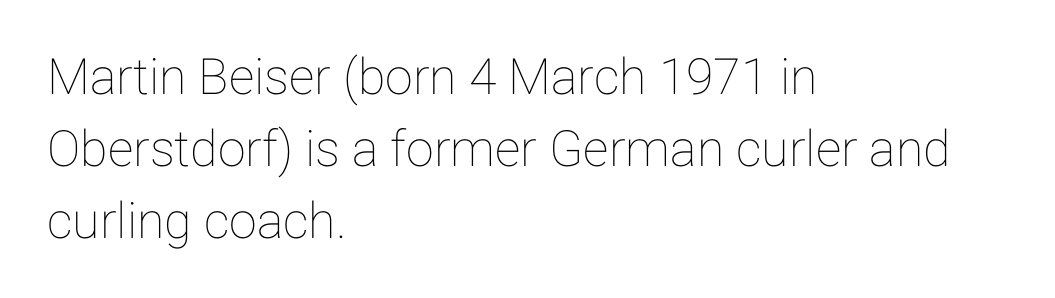
Unlike italic type, these characters show no tilt at all. Each letter keeps its own natural width here, so spacing adapts to shape. Nobody touched the tracking dial on this one. One-word summary of the alignment: left.
